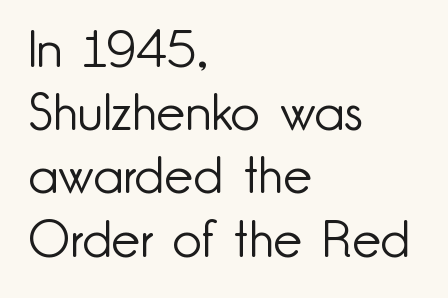
No italicization has been applied; the sample stays upright. The cut favours lightness, reaching ordinary text weight at its darkest. Proportional: the letters do not fall into vertical columns. Serif or sans? Sans — the stroke terminals are bare.
